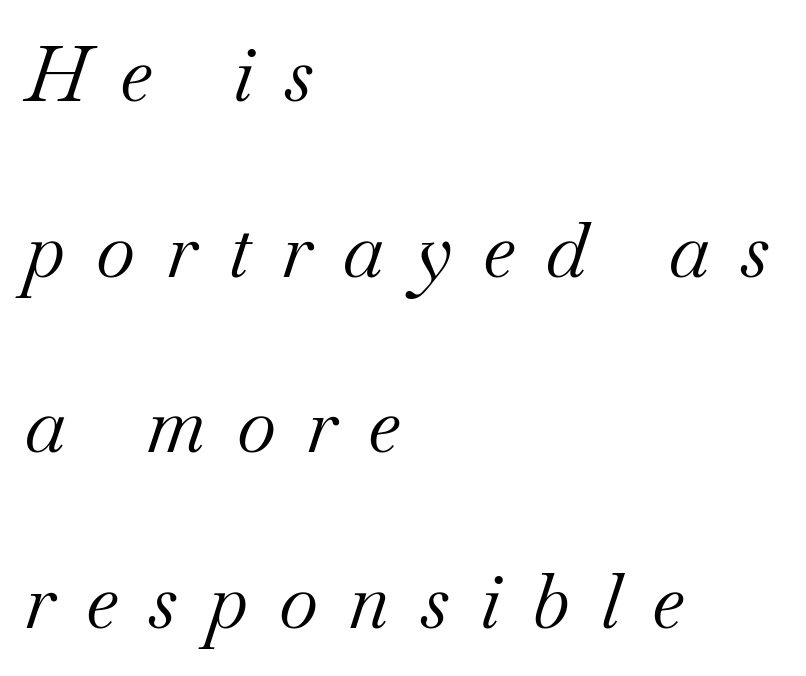
I'd call this a serif setting — the letters wear small feet. You can tell it's italic because the verticals aren't actually vertical. Is the block centered? No — it sits flush against the left margin. Characters follow at a spacing far wider than the type designer built in. Counters stay open thanks to moderate or lighter strokes.
